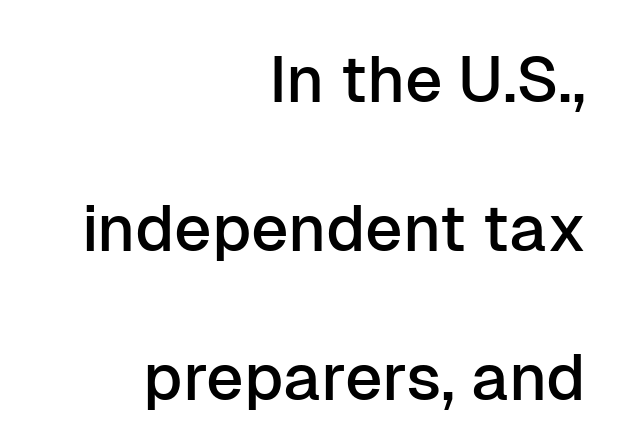
{"serif": "no", "italic": "no", "width": "normal", "stroke_contrast": "low", "x_height": "medium", "monospaced": "no", "underline": "no", "align": "right", "line_spacing": "loose", "line_spacing_ratio": 2.29, "letter_spacing": "normal", "letter_spacing_em": 0.0, "glyph_px": 65}
